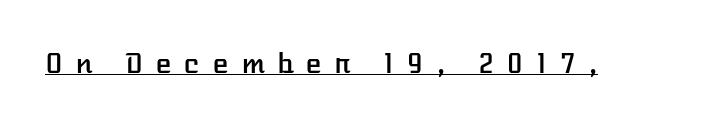
The image shows 27 px text type, upright; set unusually wide letter spacing (+0.44 em), underlined.
